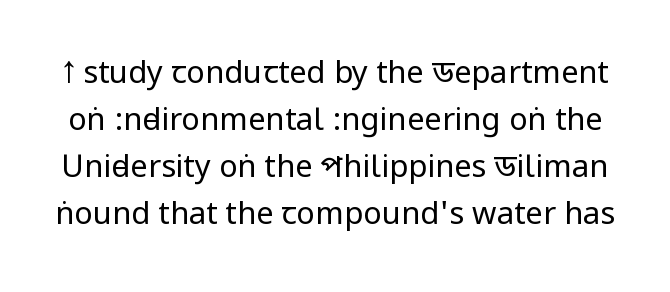
If you drew a line through each stem, it would be perfectly vertical. The foot of each line stays bare and open. The characters display no serif detailing; their extremities are plain. A light-to-regular cut is what we see here. Regarding leading, the lines here are spaced in the standard way.
